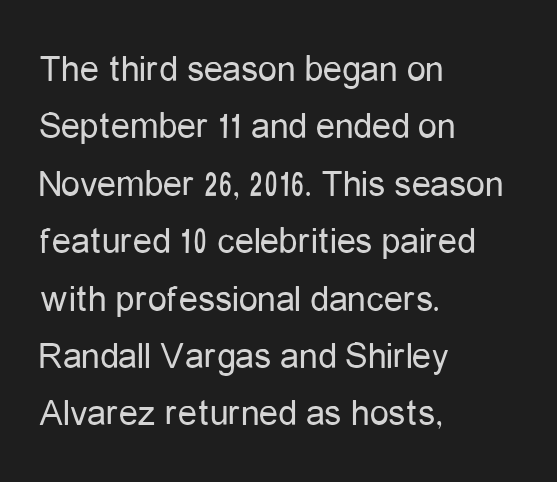
The image shows 38 px regular-weight, condensed sans-serif type, upright; set left-aligned, normal line spacing (1.51x), normal letter spacing, not underlined; low stroke contrast and a medium x-height.
